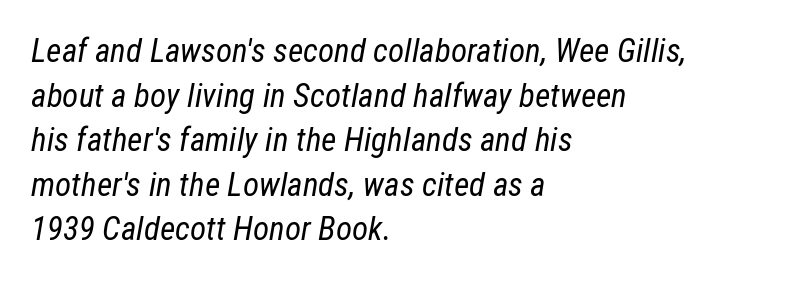
{"italic": "yes", "lean": "right", "slant_degrees": 12, "bold": "no", "weight": "regular", "width": "condensed", "stroke_contrast": "low", "x_height": "medium", "monospaced": "no", "underline": "no", "align": "left", "line_spacing": "normal", "line_spacing_ratio": 1.35, "letter_spacing": "normal", "letter_spacing_em": 0.0, "glyph_px": 33}
